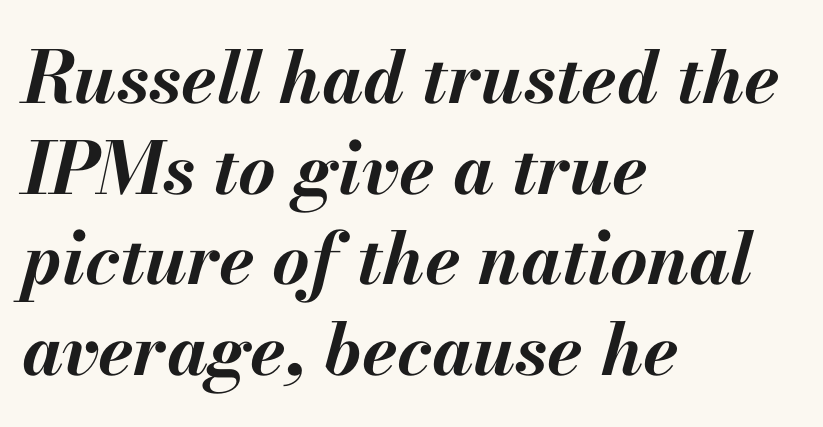
{"italic": "yes", "lean": "right", "slant_degrees": 13, "bold": "yes", "weight": "bold", "width": "normal", "stroke_contrast": "medium", "x_height": "small", "monospaced": "no", "underline": "no", "align": "left", "line_spacing": "normal", "line_spacing_ratio": 1.26, "letter_spacing": "normal", "letter_spacing_em": 0.0, "glyph_px": 72}
